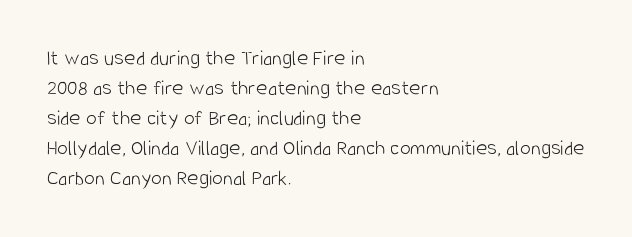
{"italic": "no", "bold": "no", "underline": "no", "align": "left", "line_spacing": "normal", "line_spacing_ratio": 1.36, "letter_spacing": "normal", "letter_spacing_em": 0.0, "glyph_px": 22}
